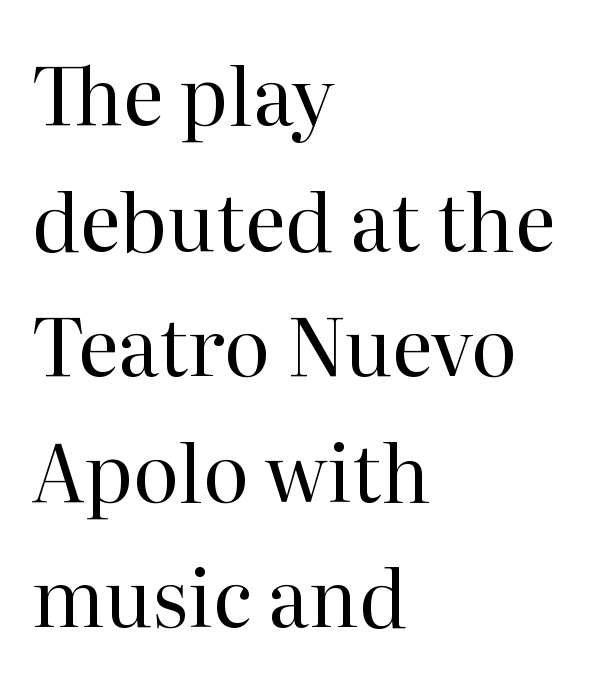
The image shows 79 px regular-weight serif type, upright; set left-aligned, normal line spacing (1.59x), normal letter spacing, not underlined; high stroke contrast and a medium x-height.
